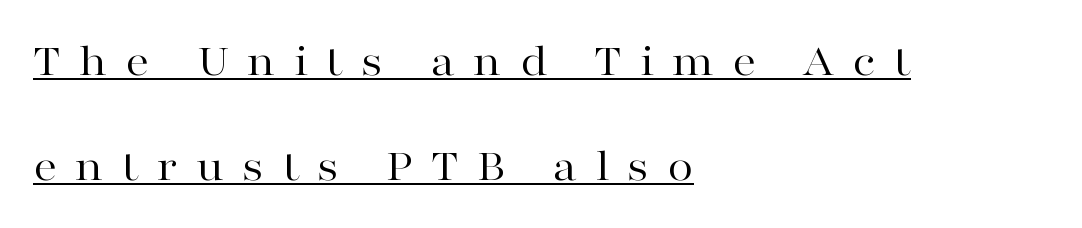
{"serif": "yes", "italic": "no", "bold": "no", "weight": "regular", "width": "wide", "stroke_contrast": "high", "x_height": "medium", "monospaced": "no", "underline": "yes", "align": "left", "line_spacing": "loose", "line_spacing_ratio": 2.23, "letter_spacing": "wide", "letter_spacing_em": 0.38, "glyph_px": 47}
